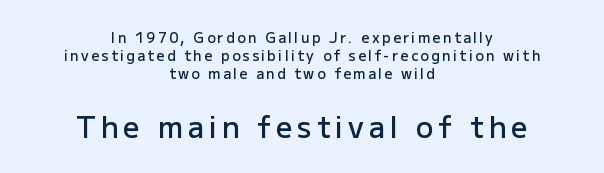
Q: Is the text bold? A: Semi-bold.
Q: Is the text italic (slanted)? A: No, it is upright.
Q: Is the typeface a serif or a sans-serif typeface? A: Sans-serif.
Q: Is the text underlined? A: No.
Q: How is the paragraph aligned? A: Centered.
Q: Is the spacing between lines tight, normal or loose? A: Normal.
Q: Which block of text is set in a larger size, the first (top) or the second (bottom)? A: The second (bottom) one.
Q: Width (condensed, normal, or wide)? A: Normal.
Q: Stroke contrast? A: Low.
Q: x-height? A: Medium.
Q: Monospaced? A: No.
